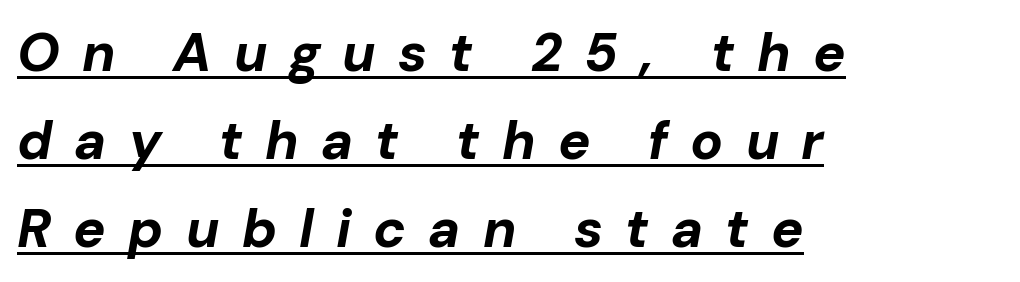
{"italic": "yes", "lean": "right", "slant_degrees": 10, "bold": "yes", "weight": "bold", "width": "normal", "stroke_contrast": "low", "x_height": "medium", "monospaced": "no", "underline": "yes", "align": "left", "line_spacing": "normal", "line_spacing_ratio": 1.63, "letter_spacing": "wide", "letter_spacing_em": 0.41, "glyph_px": 54}
